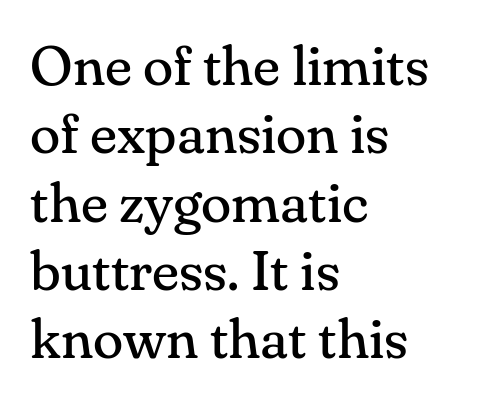
{"serif": "yes", "italic": "no", "bold": "no", "weight": "regular", "width": "normal", "stroke_contrast": "medium", "x_height": "small", "monospaced": "no", "underline": "no", "align": "left", "line_spacing_ratio": 1.22, "letter_spacing": "normal", "letter_spacing_em": 0.0, "glyph_px": 56}
